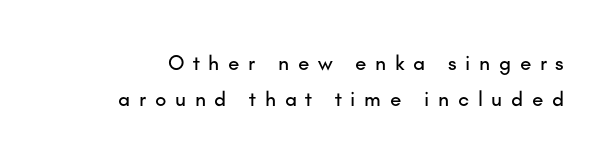
The image shows 21 px text type, upright; set line spacing 1.73x, unusually wide letter spacing (+0.41 em), not underlined.
